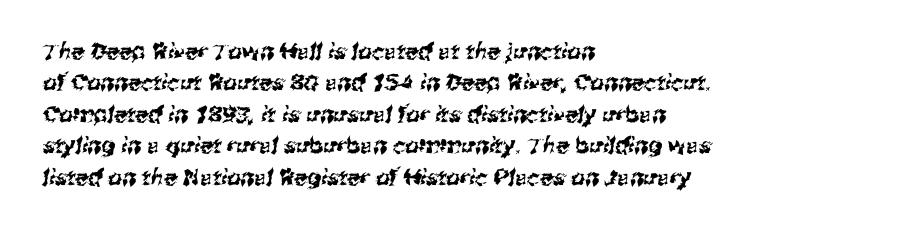
Q: Is the text underlined? A: No.
Q: How is the paragraph aligned? A: Left-aligned.
Q: Is the spacing between letters normal or unusually wide? A: Normal.
Q: Is the spacing between lines tight, normal or loose? A: Normal.
